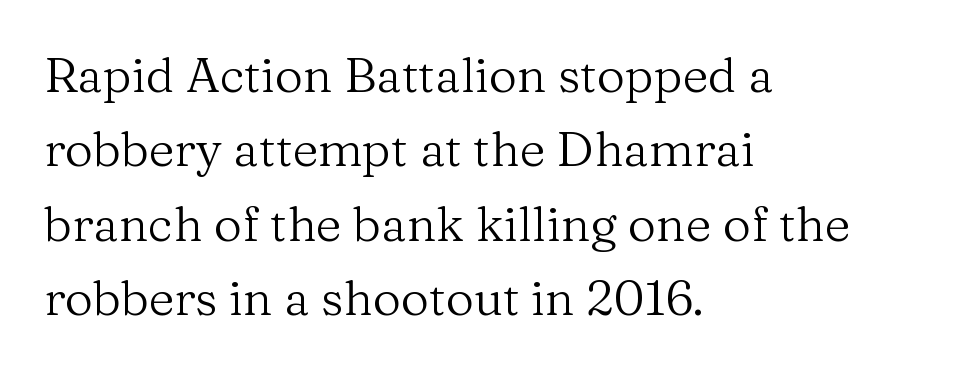
Q: Is the text bold? A: No.
Q: Is the text italic (slanted)? A: No, it is upright.
Q: Is the typeface a serif or a sans-serif typeface? A: Serif.
Q: Is the text underlined? A: No.
Q: How is the paragraph aligned? A: Left-aligned.
Q: Is the spacing between letters normal or unusually wide? A: Normal.
Q: Is the spacing between lines tight, normal or loose? A: Normal.
Q: Width (condensed, normal, or wide)? A: Normal.
Q: Stroke contrast? A: Medium.
Q: x-height? A: Medium.
Q: Monospaced? A: No.
